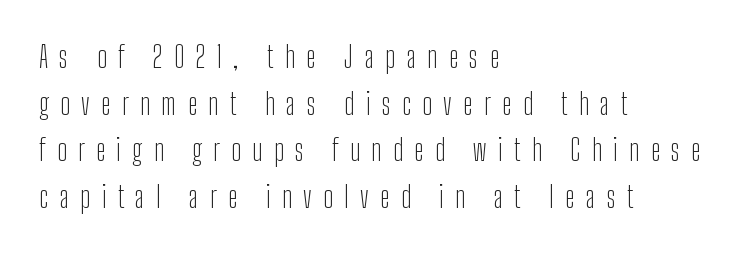
The image shows 29 px light, condensed sans-serif type, upright; set left-aligned, normal line spacing (1.61x), unusually wide letter spacing (+0.39 em), not underlined; low stroke contrast and a medium x-height.
